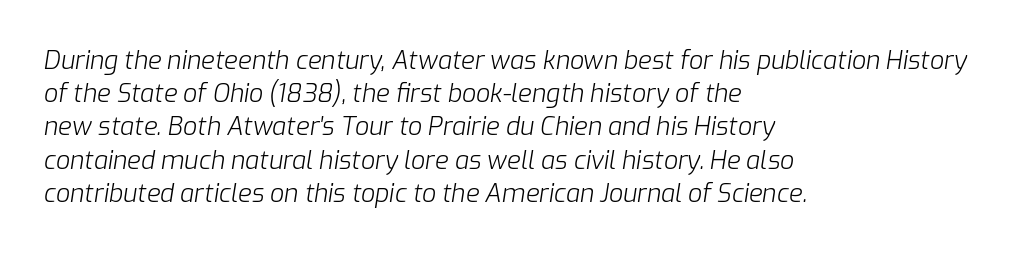
{"italic": "yes", "lean": "right", "slant_degrees": 9, "bold": "no", "underline": "no", "align": "left", "line_spacing": "normal", "line_spacing_ratio": 1.33, "letter_spacing": "normal", "letter_spacing_em": 0.0, "glyph_px": 25}
